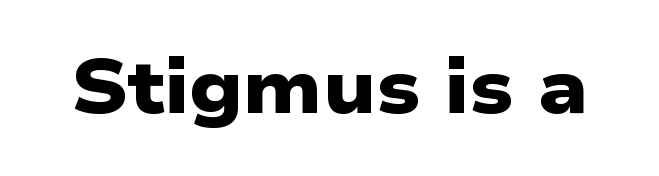
The face used here is a sans, in the tradition of grotesques and geometrics. How are the letters spaced? Ordinarily, with no added tracking. The words here are not underlined. Note the varied advance widths — an 'i' is clearly narrower than an 'm'.
